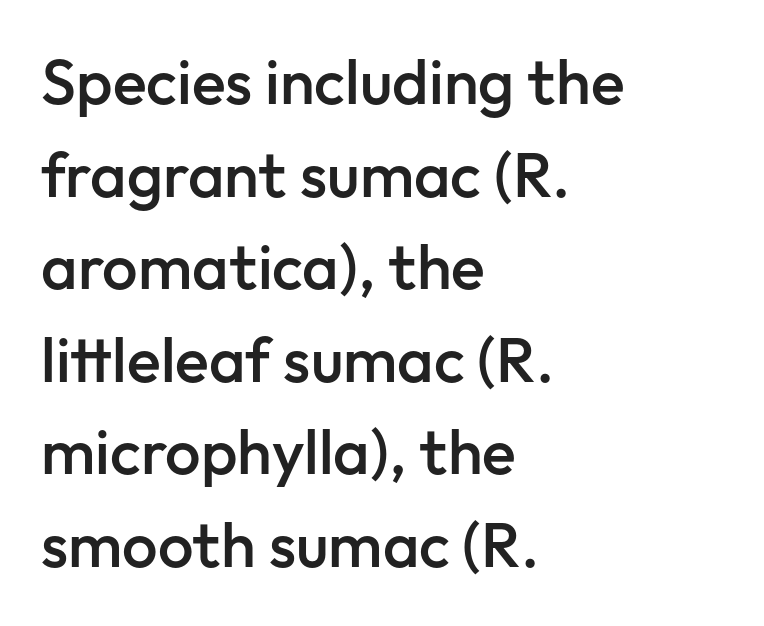
{"serif": "no", "italic": "no", "bold": "semi", "weight": "semibold", "width": "normal", "stroke_contrast": "low", "x_height": "medium", "monospaced": "no", "underline": "no", "align": "left", "line_spacing": "normal", "line_spacing_ratio": 1.47, "letter_spacing": "normal", "letter_spacing_em": 0.0, "glyph_px": 63}
